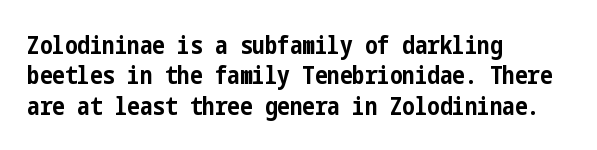
{"italic": "no", "bold": "yes", "underline": "no", "align": "left", "line_spacing_ratio": 1.22, "letter_spacing": "normal", "letter_spacing_em": 0.0, "glyph_px": 25}
